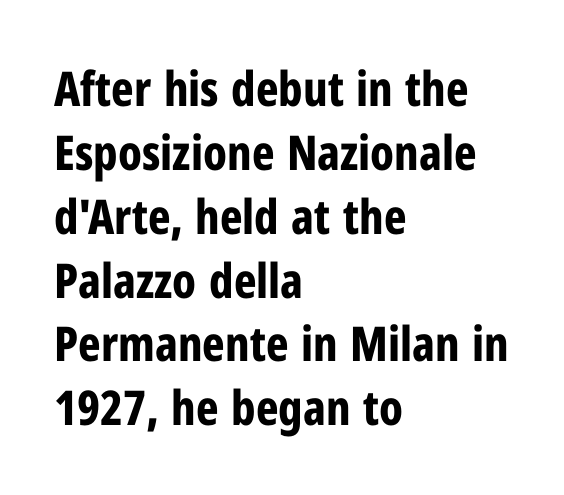
Q: Is the text bold? A: Yes.
Q: Is the text italic (slanted)? A: No, it is upright.
Q: Is the typeface a serif or a sans-serif typeface? A: Sans-serif.
Q: Is the text underlined? A: No.
Q: How is the paragraph aligned? A: Left-aligned.
Q: Is the spacing between letters normal or unusually wide? A: Normal.
Q: Is the spacing between lines tight, normal or loose? A: Normal.
Q: Width (condensed, normal, or wide)? A: Condensed.
Q: Stroke contrast? A: Low.
Q: x-height? A: Medium.
Q: Monospaced? A: No.
